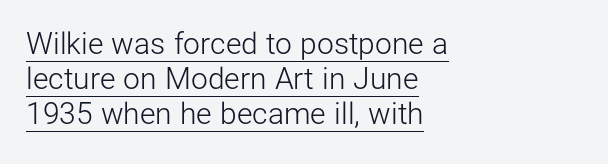
The image shows 30 px light sans-serif type, upright; set left-aligned, line spacing 1.16x, normal letter spacing, underlined; low stroke contrast and a medium x-height.
